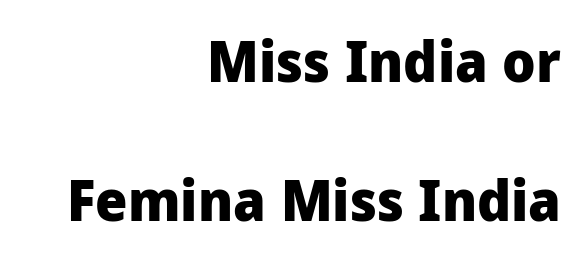
The image shows 57 px heavy sans-serif type, upright; set right-aligned, loose line spacing (2.43x), normal letter spacing, not underlined; low stroke contrast and a medium x-height.
